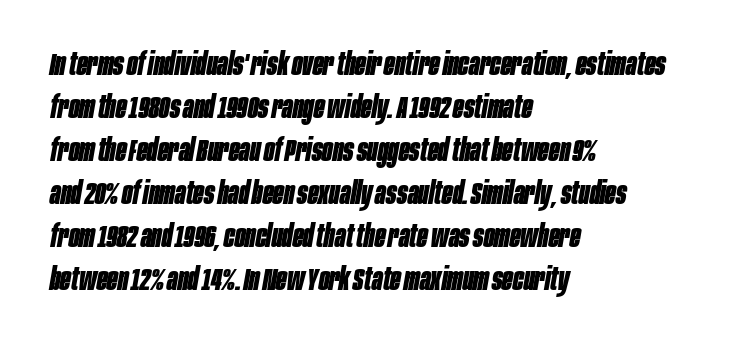
{"italic": "yes", "lean": "right", "slant_degrees": 10, "bold": "yes", "weight": "bold", "width": "condensed", "stroke_contrast": "low", "x_height": "large", "monospaced": "no", "underline": "no", "align": "left", "line_spacing": "normal", "line_spacing_ratio": 1.39, "letter_spacing": "normal", "letter_spacing_em": 0.0, "glyph_px": 31}
